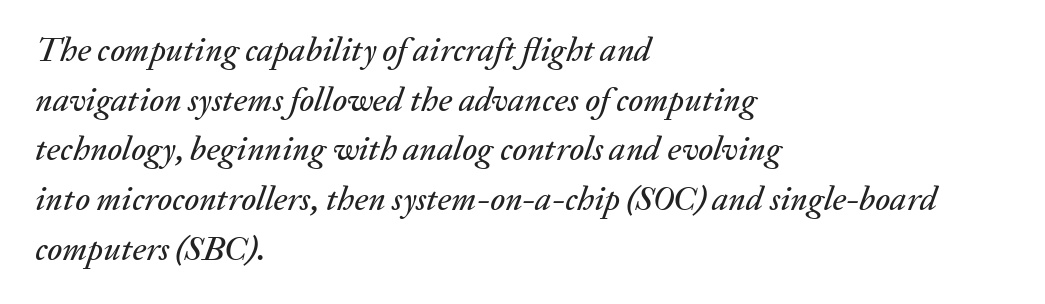
The image shows 34 px text type, italic (leaning right); set left-aligned, normal line spacing (1.46x), normal letter spacing, not underlined; medium stroke contrast and a medium x-height.
